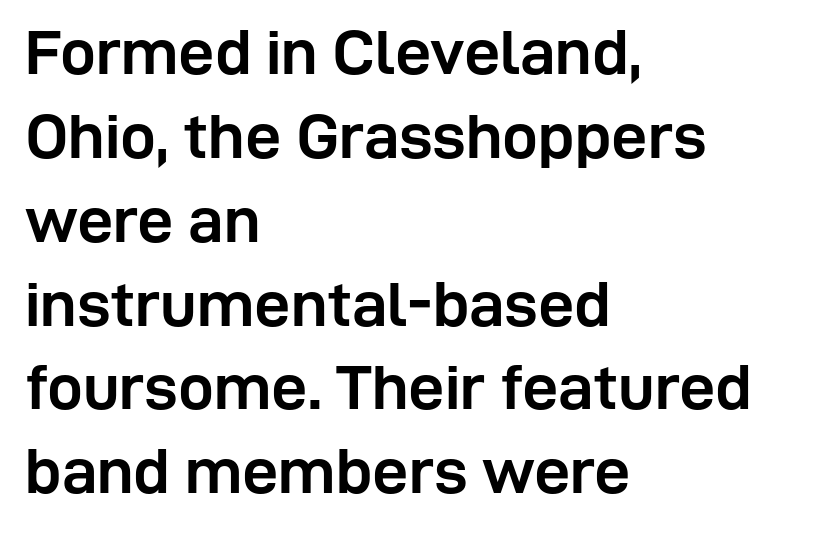
{"serif": "no", "italic": "no", "bold": "yes", "weight": "semibold", "width": "normal", "stroke_contrast": "low", "x_height": "medium", "monospaced": "no", "underline": "no", "align": "left", "line_spacing": "normal", "line_spacing_ratio": 1.31, "letter_spacing": "normal", "letter_spacing_em": 0.0, "glyph_px": 64}
